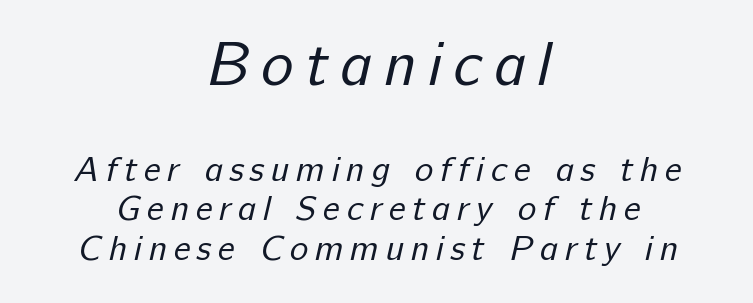
Q: Is the text bold? A: No.
Q: Is the typeface a serif or a sans-serif typeface? A: Sans-serif.
Q: Is the text underlined? A: No.
Q: How is the paragraph aligned? A: Centered.
Q: Is the spacing between lines tight, normal or loose? A: Tight.
Q: Which block of text is set in a larger size, the first (top) or the second (bottom)? A: The first (top) one.
Q: Width (condensed, normal, or wide)? A: Normal.
Q: Stroke contrast? A: Low.
Q: x-height? A: Medium.
Q: Monospaced? A: No.
